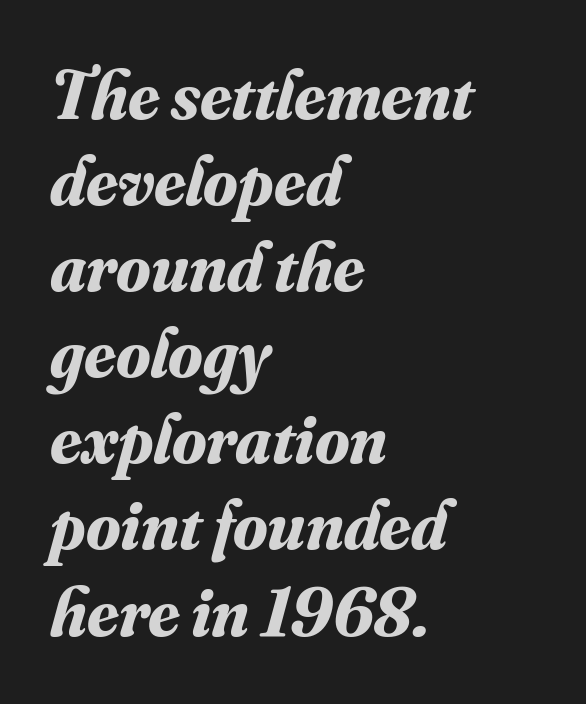
Inter-character spacing is left at the font's built-in metrics. The lines are quadded left. Honestly, there is no underline to notice here at all. The axis of the letterforms is tilted away from vertical. This sample has the flowing, uneven cadence of proportional lettering.
